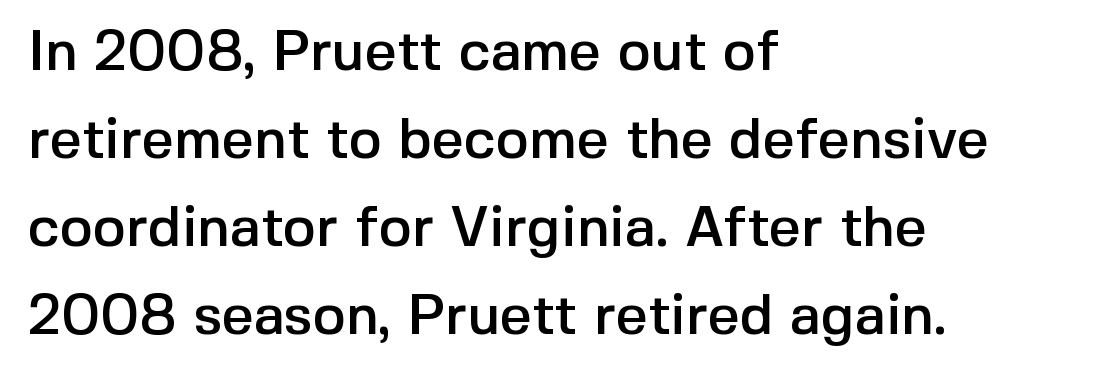
{"serif": "no", "italic": "no", "width": "normal", "x_height": "medium", "monospaced": "no", "underline": "no", "align": "left", "line_spacing": "normal", "line_spacing_ratio": 1.57, "letter_spacing": "normal", "letter_spacing_em": 0.0, "glyph_px": 56}
